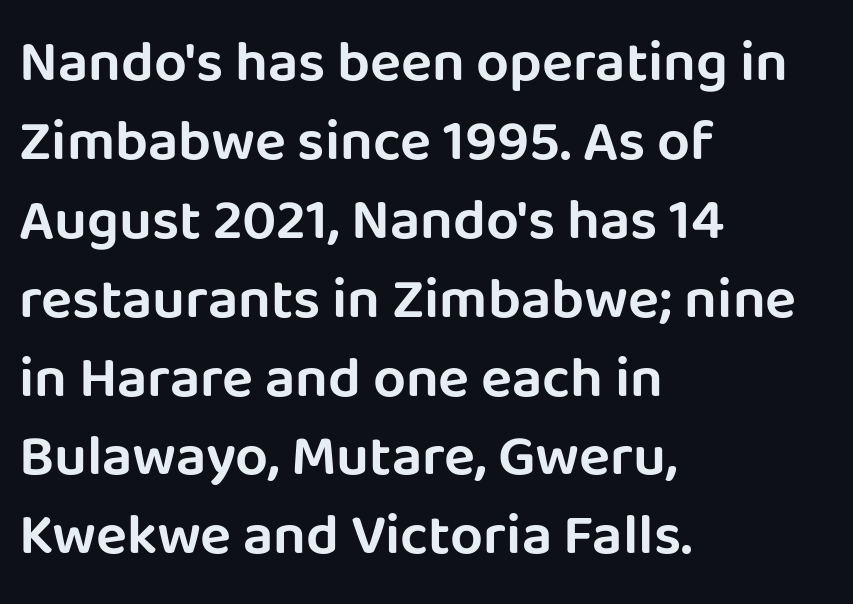
{"serif": "no", "italic": "no", "width": "normal", "stroke_contrast": "low", "x_height": "large", "monospaced": "no", "underline": "no", "align": "left", "line_spacing": "normal", "line_spacing_ratio": 1.36, "letter_spacing": "normal", "letter_spacing_em": 0.0, "glyph_px": 58}
